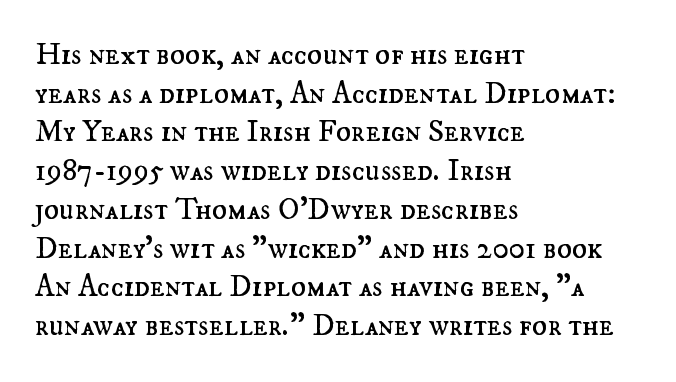
The image shows 31 px regular-weight type, upright; set left-aligned, normal line spacing (1.25x), normal letter spacing, not underlined; medium stroke contrast and a small x-height.
